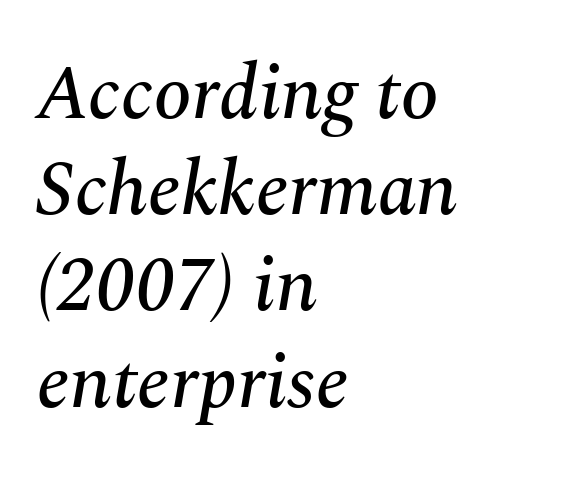
It's the slanting kind of type. No word sits above an underline. These lines are set flush left with a ragged right edge. The face used here is proportionally spaced, like ordinary book or web type.
